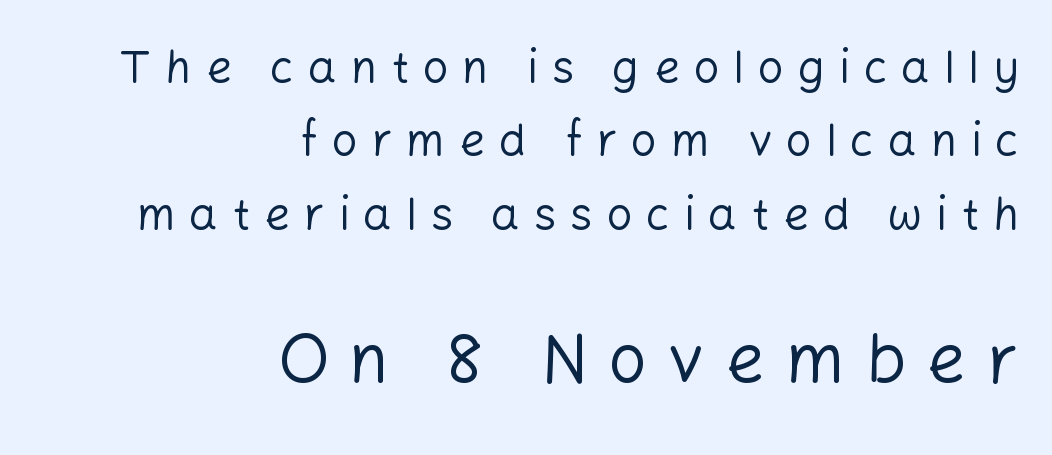
The passage shown is typed in a proportional face where columns would drift. Check under the words: just untouched page. Does extra space separate the letters? Yes, quite a lot of it. The line-height multiplier appears to be the usual default.
